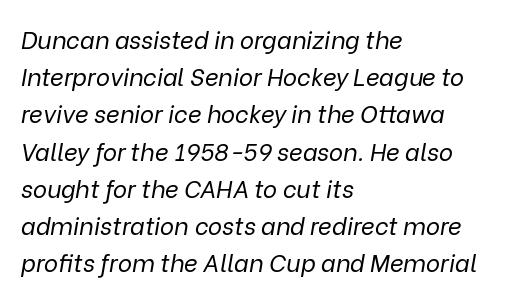
{"italic": "yes", "lean": "right", "slant_degrees": 9, "bold": "no", "underline": "no", "align": "left", "line_spacing": "normal", "line_spacing_ratio": 1.55, "letter_spacing": "normal", "letter_spacing_em": 0.0, "glyph_px": 24}
